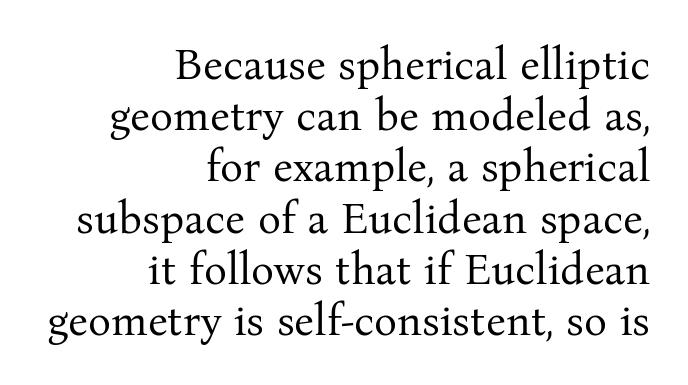
Q: Is the text bold? A: No.
Q: Is the text italic (slanted)? A: No, it is upright.
Q: Is the typeface a serif or a sans-serif typeface? A: Serif.
Q: Is the text underlined? A: No.
Q: How is the paragraph aligned? A: Right-aligned.
Q: Is the spacing between letters normal or unusually wide? A: Normal.
Q: Width (condensed, normal, or wide)? A: Normal.
Q: Stroke contrast? A: Medium.
Q: x-height? A: Medium.
Q: Monospaced? A: No.
